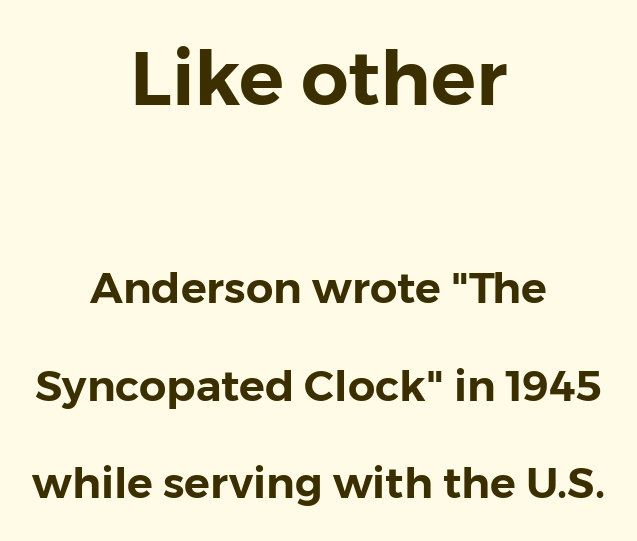
The image shows 75 px sans-serif type, upright; set centered, loose line spacing (2.26x), normal letter spacing, not underlined; the first (top) block is 1.74x larger; low stroke contrast and a medium x-height.
